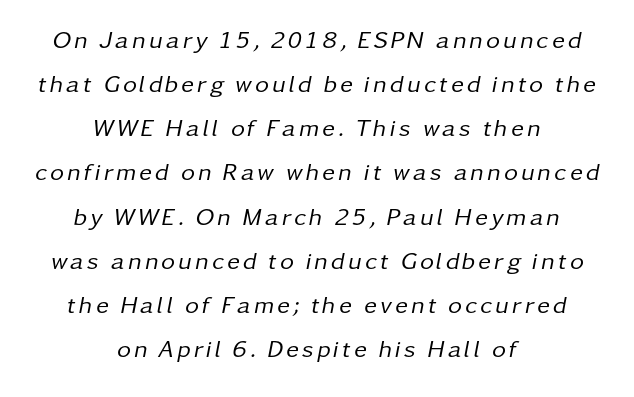
Q: Is the text bold? A: No.
Q: Is the text italic (slanted)? A: Yes, it leans right by about 11 degrees.
Q: Is the text underlined? A: No.
Q: How is the paragraph aligned? A: Centered.
